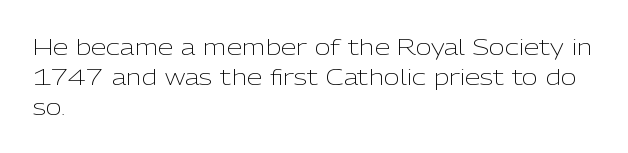
{"italic": "no", "bold": "no", "underline": "no", "align": "left", "line_spacing": "normal", "line_spacing_ratio": 1.36, "letter_spacing": "normal", "letter_spacing_em": 0.0, "glyph_px": 22}
